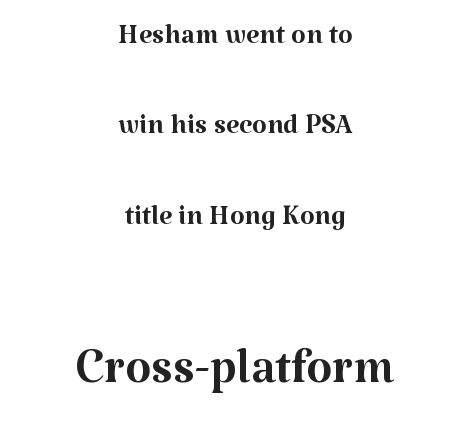
The lettering stays uniformly vertical, giving the passage a roman look. No extra tracking has been applied to these lines. Rule under the text: the space is simply empty. The letters in the lower block stand taller than those in the block above. Successive baselines arrive slowly, with a big drop between each.
